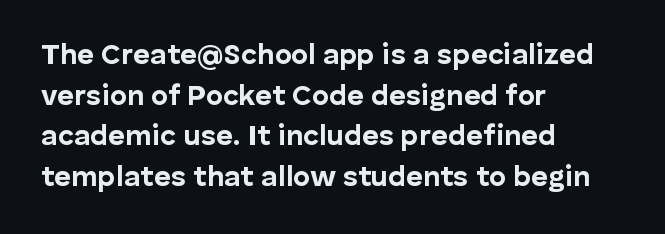
Just letters on the line, the space beneath them empty. Baseline-to-baseline distance is the conventional proportion of letter height. Typesetter's note: full bold, strokes at maximum text heaviness. Layout note: lines flush left. These lines are rendered in a variable-pitch font.
